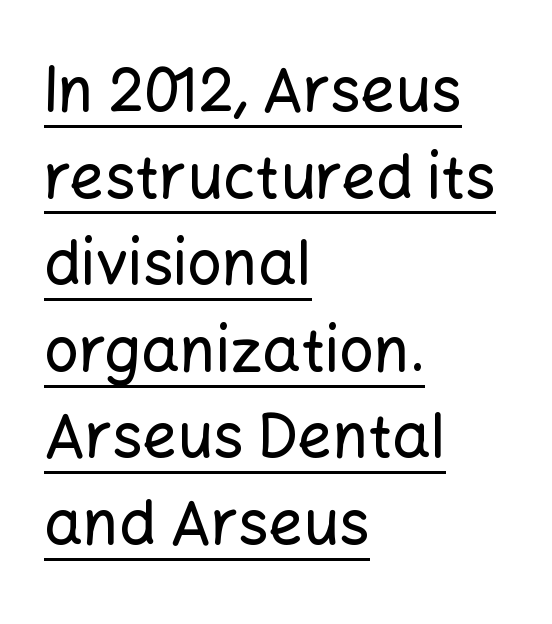
Q: Is the text italic (slanted)? A: No, it is upright.
Q: Is the typeface a serif or a sans-serif typeface? A: Sans-serif.
Q: Is the text underlined? A: Yes.
Q: How is the paragraph aligned? A: Left-aligned.
Q: Is the spacing between letters normal or unusually wide? A: Normal.
Q: Is the spacing between lines tight, normal or loose? A: Normal.
Q: Width (condensed, normal, or wide)? A: Normal.
Q: Stroke contrast? A: Low.
Q: x-height? A: Medium.
Q: Monospaced? A: No.
